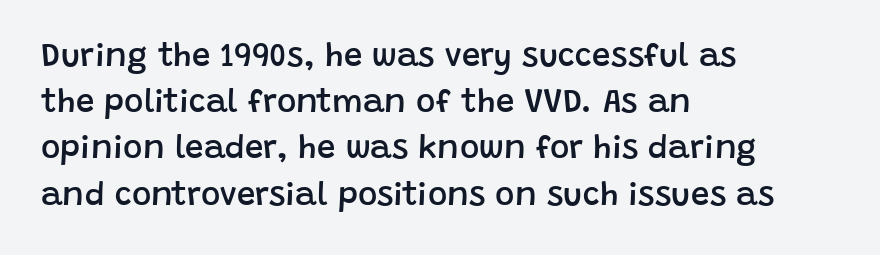
{"serif": "no", "italic": "no", "bold": "semi", "weight": "semibold", "width": "normal", "stroke_contrast": "low", "x_height": "large", "monospaced": "no", "underline": "no", "align": "left", "line_spacing": "normal", "line_spacing_ratio": 1.4, "letter_spacing": "normal", "letter_spacing_em": 0.0, "glyph_px": 33}
